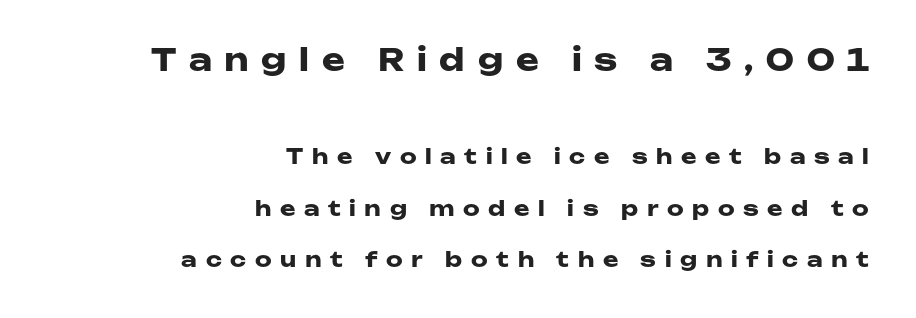
{"serif": "no", "italic": "no", "bold": "yes", "weight": "heavy", "width": "wide", "stroke_contrast": "low", "x_height": "medium", "monospaced": "no", "underline": "no", "align": "right", "line_spacing": "loose", "line_spacing_ratio": 2.44, "letter_spacing": "wide", "letter_spacing_em": 0.41, "larger_block": "first", "size_ratio": 1.48, "glyph_px": 31}
